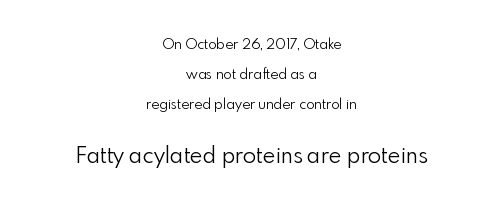
{"italic": "no", "bold": "no", "underline": "no", "align": "center", "line_spacing": "loose", "line_spacing_ratio": 2.14, "letter_spacing": "normal", "letter_spacing_em": 0.0, "larger_block": "second", "size_ratio": 1.57, "glyph_px": 22}
